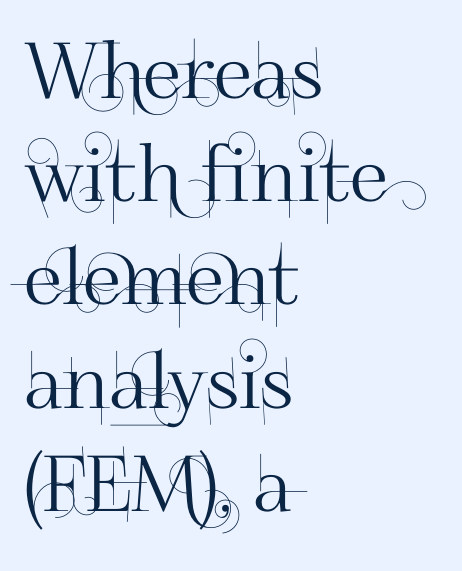
Each letter keeps its own natural width here, so spacing adapts to shape. The specimen omits any rule beneath the text block's lines. A typesetter would mark this as roman, not italic. Between one letter and the next there's only the usual sliver of space. The designer left line spacing at the default.
